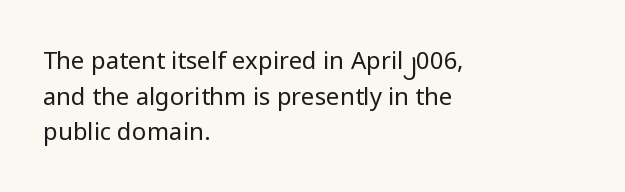
{"italic": "no", "bold": "no", "underline": "no", "align": "left", "line_spacing": "normal", "line_spacing_ratio": 1.48, "letter_spacing": "normal", "letter_spacing_em": 0.0, "glyph_px": 24}
